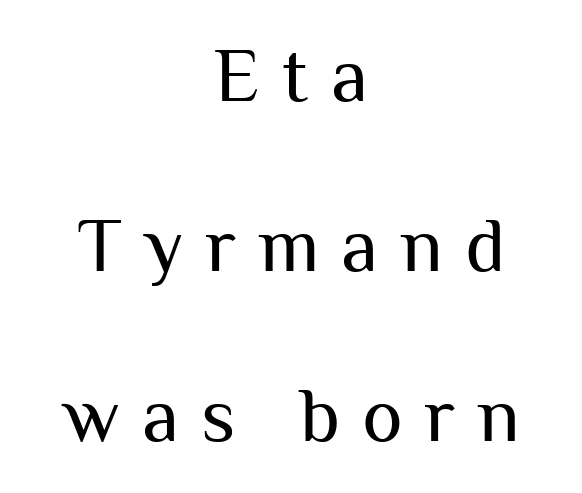
Q: Is the text bold? A: No.
Q: Is the text italic (slanted)? A: No, it is upright.
Q: Is the typeface a serif or a sans-serif typeface? A: Sans-serif.
Q: Is the text underlined? A: No.
Q: How is the paragraph aligned? A: Centered.
Q: Is the spacing between letters normal or unusually wide? A: Unusually wide.
Q: Is the spacing between lines tight, normal or loose? A: Loose.
Q: Width (condensed, normal, or wide)? A: Normal.
Q: Stroke contrast? A: Medium.
Q: x-height? A: Medium.
Q: Monospaced? A: No.
